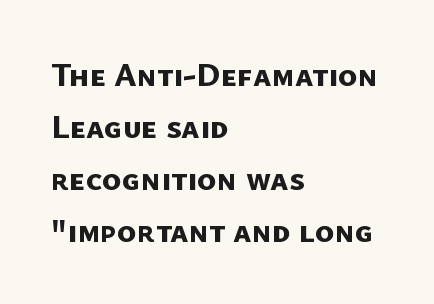
Q: Is the text bold? A: Yes.
Q: Is the typeface a serif or a sans-serif typeface? A: Sans-serif.
Q: Is the text underlined? A: No.
Q: How is the paragraph aligned? A: Left-aligned.
Q: Is the spacing between letters normal or unusually wide? A: Normal.
Q: Is the spacing between lines tight, normal or loose? A: Normal.
Q: Width (condensed, normal, or wide)? A: Normal.
Q: Stroke contrast? A: Low.
Q: x-height? A: Medium.
Q: Monospaced? A: No.
